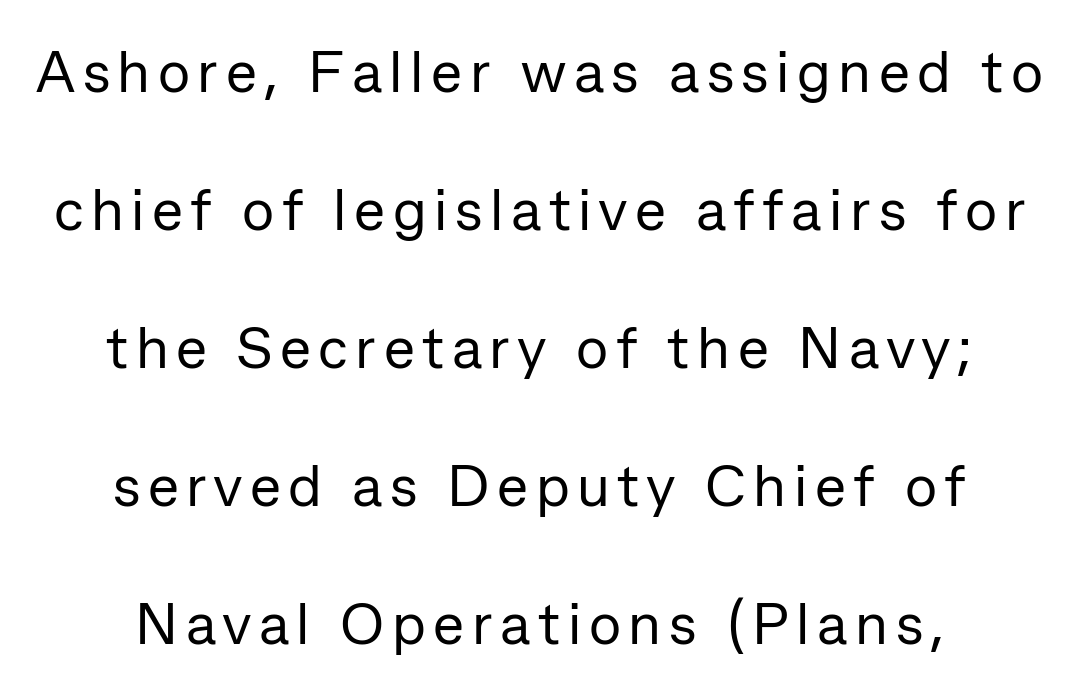
You could not count columns in this text — the font is proportionally spaced. These glyphs show unthickened strokes, regular width or finer. This rendering features lettering with no underline. The vertical gap from one line to the next is large. Upright lettering throughout. Serifs: no, the terminals of the letterforms are clean.
